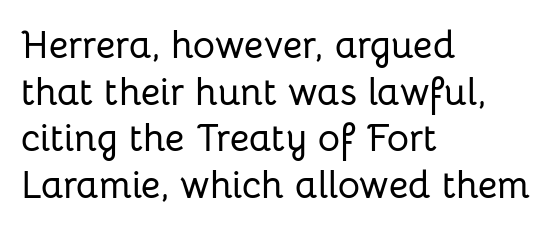
The image shows 38 px sans-serif type, upright; set left-aligned, line spacing 1.23x, normal letter spacing, not underlined; low stroke contrast and a medium x-height.
